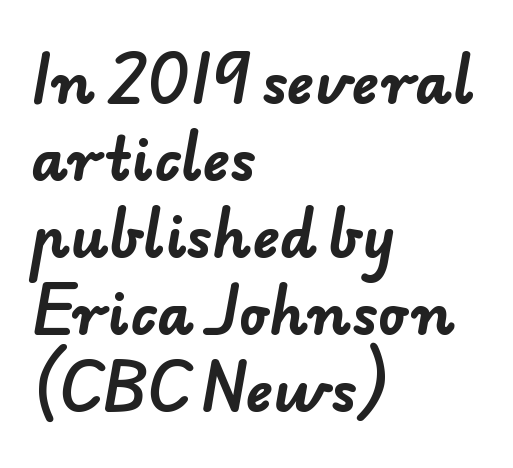
{"serif": "no", "bold": "yes", "weight": "bold", "width": "normal", "stroke_contrast": "low", "x_height": "small", "monospaced": "no", "underline": "no", "align": "left", "line_spacing": "normal", "line_spacing_ratio": 1.35, "letter_spacing": "normal", "letter_spacing_em": 0.0, "glyph_px": 57}
